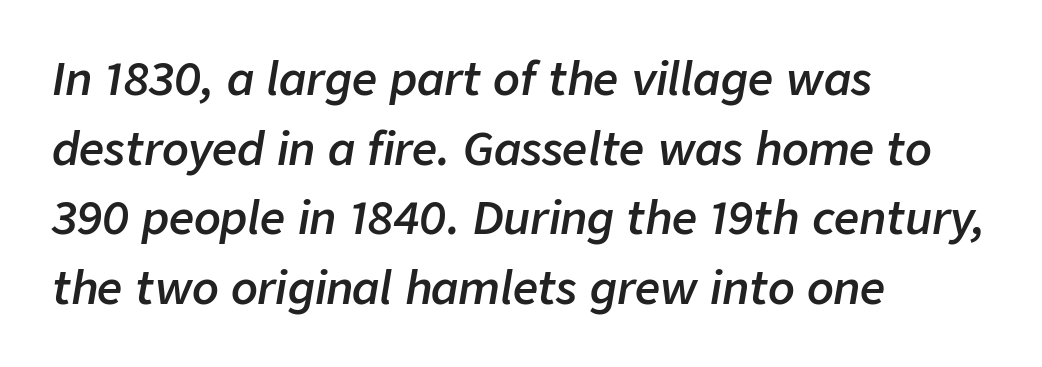
The image shows 44 px semibold type, italic (leaning right); set left-aligned, normal line spacing (1.58x), normal letter spacing, not underlined; low stroke contrast and a medium x-height.
